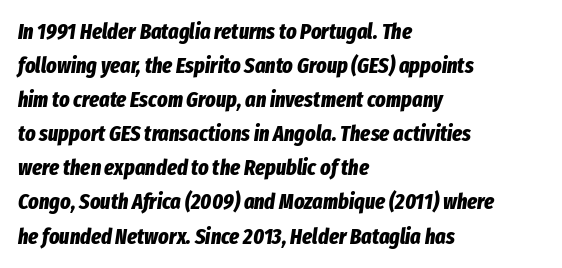
The image shows 22 px bold type, italic (leaning right); set left-aligned, normal line spacing (1.55x), normal letter spacing, not underlined.
